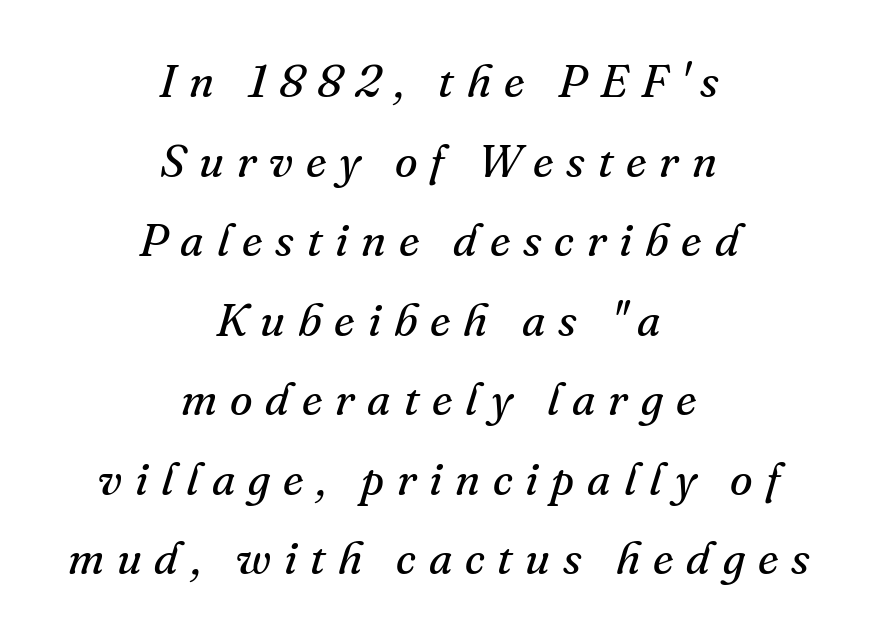
The image shows 46 px regular-weight serif type, italic (leaning right); set centered, line spacing 1.73x, unusually wide letter spacing (+0.28 em), not underlined; medium stroke contrast and a small x-height.
